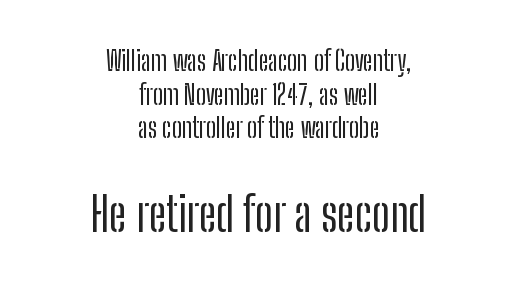
The image shows 48 px condensed sans-serif type, upright; set centered, normal line spacing (1.25x), normal letter spacing, not underlined; the second (bottom) block is 1.78x larger; low stroke contrast and a medium x-height.
